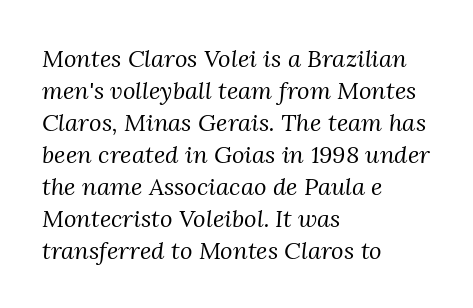
Q: Is the text bold? A: No.
Q: Is the text italic (slanted)? A: Yes, it leans right by about 3 degrees.
Q: Is the text underlined? A: No.
Q: How is the paragraph aligned? A: Left-aligned.
Q: Is the spacing between letters normal or unusually wide? A: Normal.
Q: Is the spacing between lines tight, normal or loose? A: Normal.
